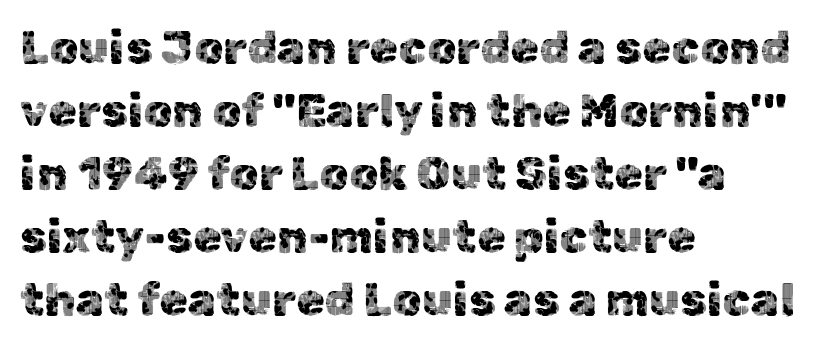
Q: Is the text italic (slanted)? A: No, it is upright.
Q: Is the typeface a serif or a sans-serif typeface? A: Sans-serif.
Q: Is the text underlined? A: No.
Q: How is the paragraph aligned? A: Left-aligned.
Q: Is the spacing between letters normal or unusually wide? A: Normal.
Q: Is the spacing between lines tight, normal or loose? A: Normal.
Q: Width (condensed, normal, or wide)? A: Normal.
Q: x-height? A: Medium.
Q: Monospaced? A: No.
